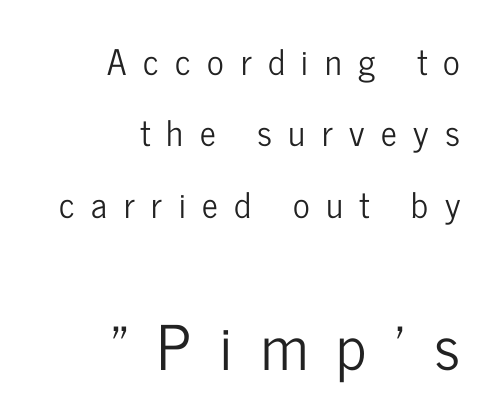
Q: Is the text italic (slanted)? A: No, it is upright.
Q: Is the typeface a serif or a sans-serif typeface? A: Sans-serif.
Q: Is the text underlined? A: No.
Q: How is the paragraph aligned? A: Right-aligned.
Q: Is the spacing between letters normal or unusually wide? A: Unusually wide.
Q: Is the spacing between lines tight, normal or loose? A: Loose.
Q: Which block of text is set in a larger size, the first (top) or the second (bottom)? A: The second (bottom) one.
Q: Width (condensed, normal, or wide)? A: Condensed.
Q: Stroke contrast? A: Low.
Q: x-height? A: Medium.
Q: Monospaced? A: No.
